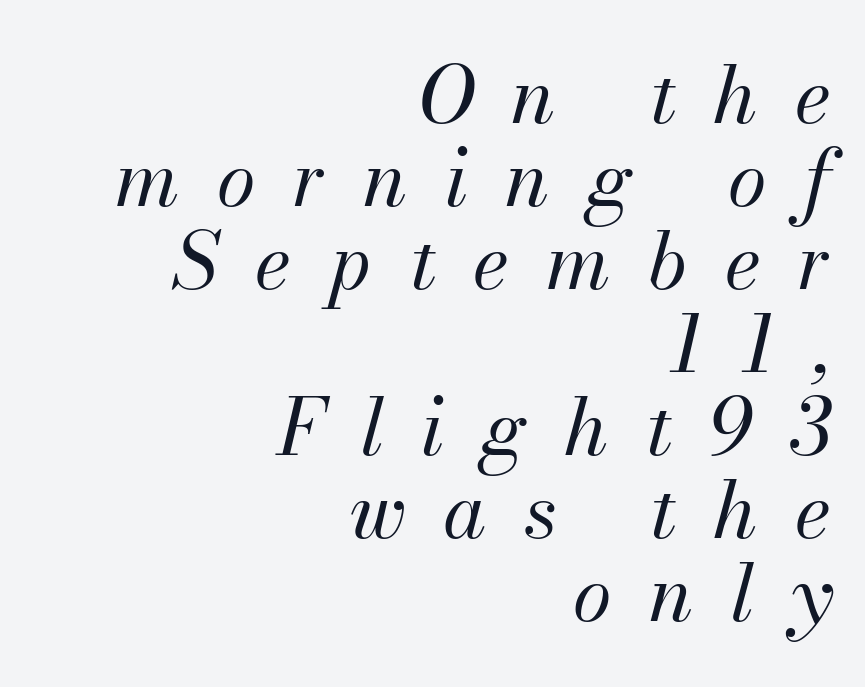
The compositor pushed each line to the right boundary. Is this a heavy cut? Hardly; it is regular or lighter. This sample uses expanded letter spacing, leaving extra air between glyphs. Tightly led — the rows are bunched. The lettering tilts uniformly, giving the passage an italic look.
